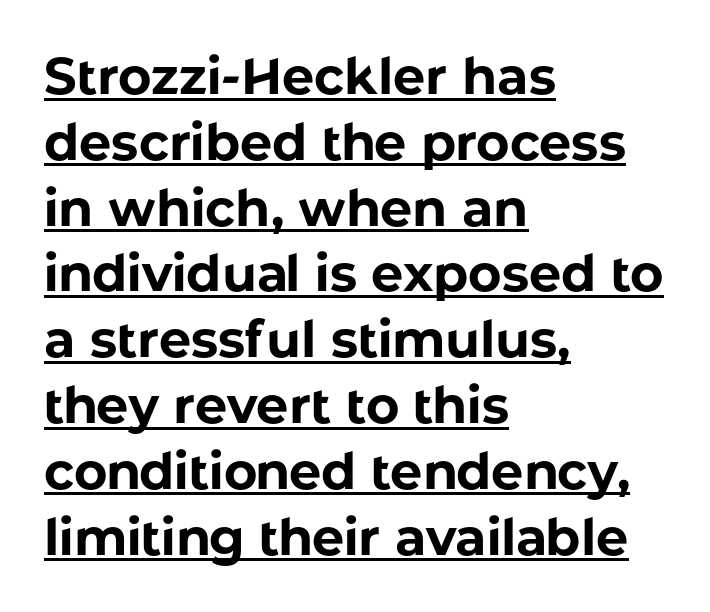
The text block is weighted toward the left margin, trailing off unevenly rightward. Is the letter spacing exaggerated? No — it looks like the ordinary default. Every character sits straight up, as roman type does. Bold? Absolutely — the strokes are thick and heavy.
